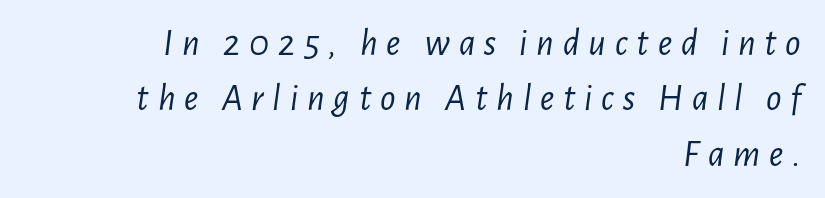
The image shows 38 px light, condensed type, italic (leaning right); set right-aligned, normal line spacing (1.46x), unusually wide letter spacing (+0.23 em), not underlined; low stroke contrast and a medium x-height.
